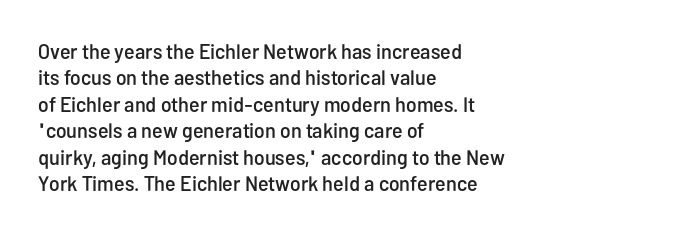
{"italic": "no", "underline": "no", "align": "left", "line_spacing": "normal", "line_spacing_ratio": 1.26, "letter_spacing": "normal", "letter_spacing_em": 0.0, "glyph_px": 21}
